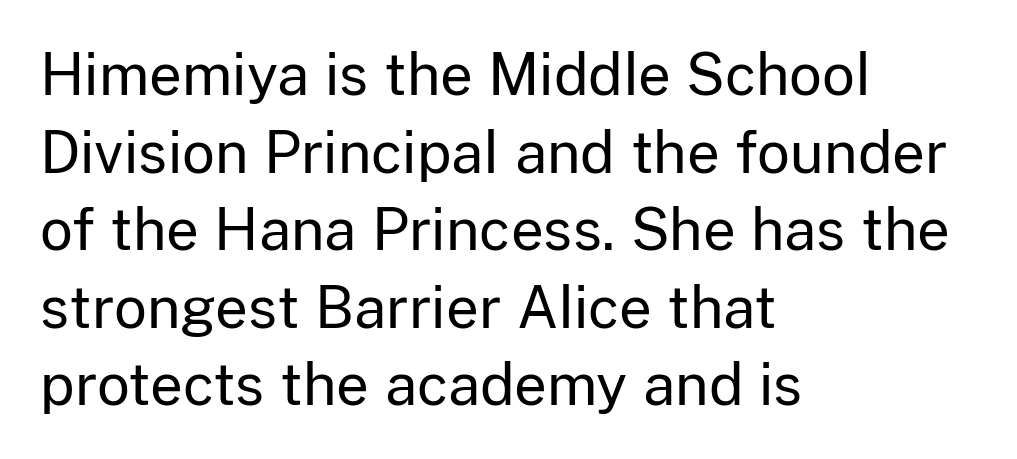
{"serif": "no", "italic": "no", "bold": "no", "weight": "regular", "width": "normal", "stroke_contrast": "low", "x_height": "medium", "monospaced": "no", "underline": "no", "align": "left", "line_spacing": "normal", "line_spacing_ratio": 1.36, "letter_spacing": "normal", "letter_spacing_em": 0.0, "glyph_px": 57}
